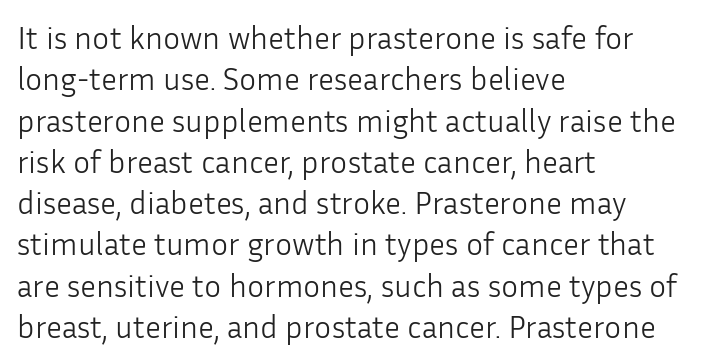
The image shows 32 px light sans-serif type, upright; set left-aligned, normal line spacing (1.29x), normal letter spacing, not underlined; low stroke contrast and a medium x-height.
